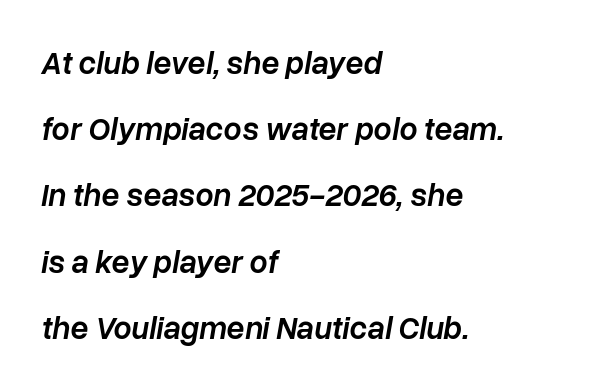
{"italic": "yes", "lean": "right", "slant_degrees": 10, "bold": "semi", "weight": "semibold", "width": "normal", "stroke_contrast": "low", "x_height": "medium", "monospaced": "no", "underline": "no", "align": "left", "line_spacing": "loose", "line_spacing_ratio": 2.07, "letter_spacing": "normal", "letter_spacing_em": 0.0, "glyph_px": 32}
